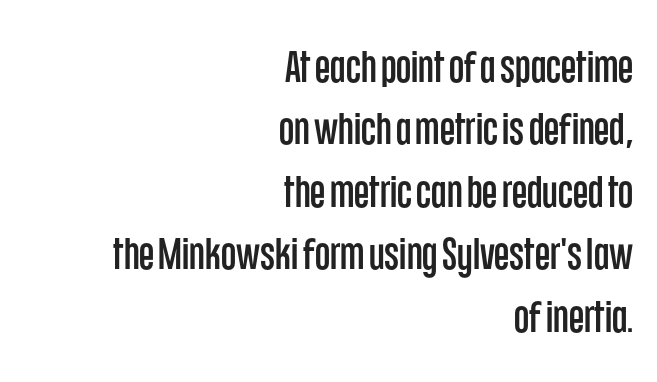
You can tell it's not italic because the verticals are truly vertical. One glance says typical: line gaps are just what's usual. There is no visible air inserted between adjacent glyphs. Type without underlining. Spacing verdict: proportional, widths tailored to each character.
